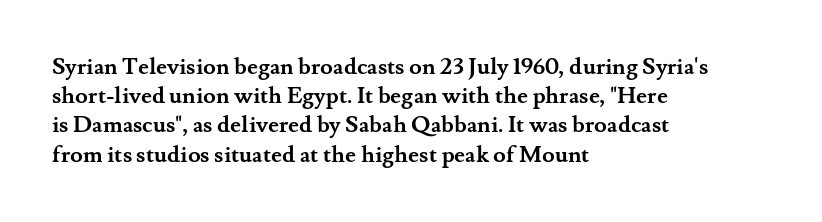
Q: Is the text bold? A: Yes.
Q: Is the text italic (slanted)? A: No, it is upright.
Q: Is the text underlined? A: No.
Q: How is the paragraph aligned? A: Left-aligned.
Q: Is the spacing between letters normal or unusually wide? A: Normal.
Q: Is the spacing between lines tight, normal or loose? A: Normal.
